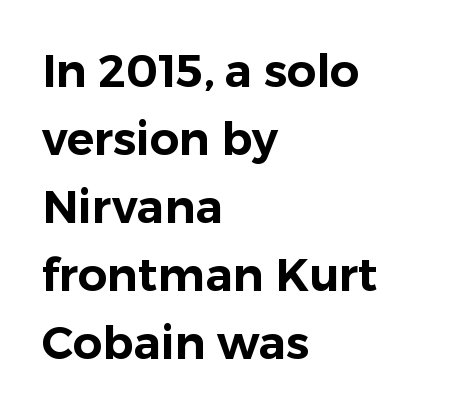
Q: Is the text italic (slanted)? A: No, it is upright.
Q: Is the typeface a serif or a sans-serif typeface? A: Sans-serif.
Q: Is the text underlined? A: No.
Q: How is the paragraph aligned? A: Left-aligned.
Q: Is the spacing between letters normal or unusually wide? A: Normal.
Q: Is the spacing between lines tight, normal or loose? A: Normal.
Q: Width (condensed, normal, or wide)? A: Normal.
Q: Stroke contrast? A: Low.
Q: x-height? A: Medium.
Q: Monospaced? A: No.
